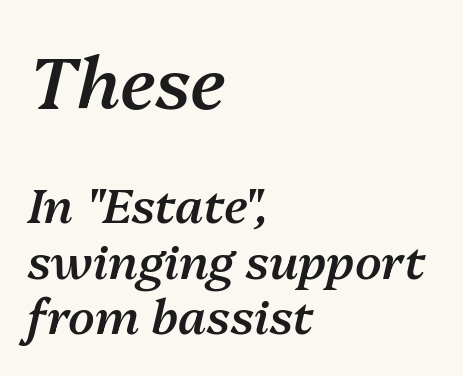
Characters are canted at an angle relative to the baseline's perpendicular. Has an underline been added? It has not. Proportional: the letters do not fall into vertical columns. Horizontally, the lines are justified to the leading edge only. Characters follow at the spacing the type designer built in.
